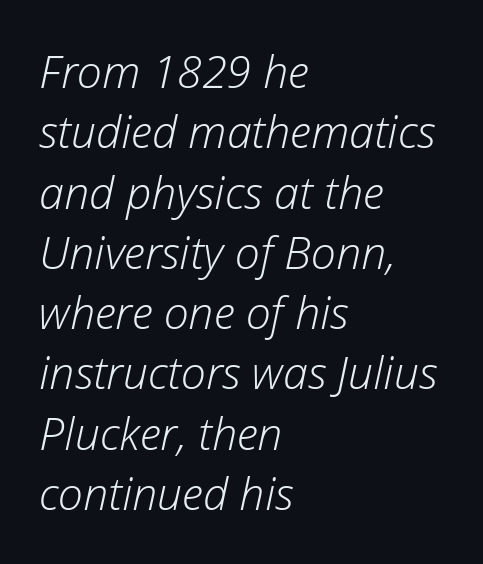
{"italic": "yes", "lean": "right", "slant_degrees": 12, "bold": "no", "weight": "light", "width": "normal", "stroke_contrast": "low", "x_height": "medium", "monospaced": "no", "underline": "no", "align": "left", "line_spacing": "normal", "line_spacing_ratio": 1.34, "letter_spacing": "normal", "letter_spacing_em": 0.0, "glyph_px": 45}
